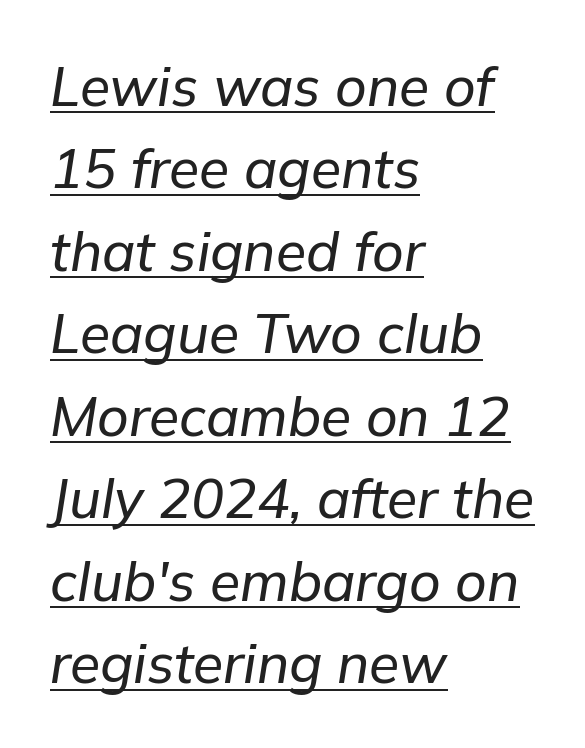
Short note: letters normally spaced. Check the space under the baseline: a stroke is drawn there. This sample has the flowing, uneven cadence of proportional lettering. This sample keeps an unexceptional amount of space between lines. Reading down the block, your eye returns to a fixed left position each line. When letters slant like this, we call the style italic.
